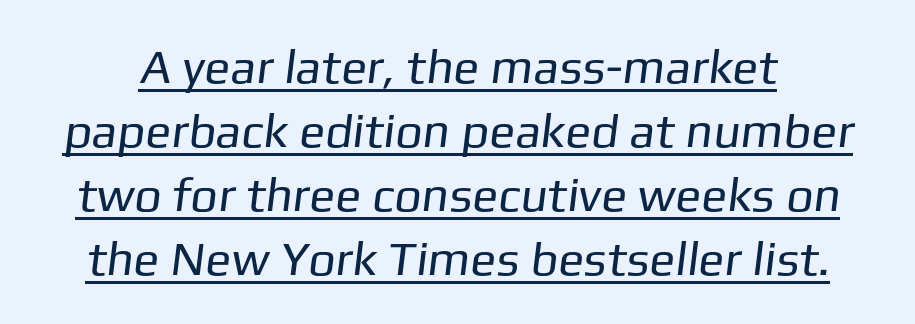
Q: Is the text bold? A: No.
Q: Is the typeface a serif or a sans-serif typeface? A: Sans-serif.
Q: Is the text underlined? A: Yes.
Q: Is the spacing between letters normal or unusually wide? A: Normal.
Q: Is the spacing between lines tight, normal or loose? A: Normal.
Q: Width (condensed, normal, or wide)? A: Normal.
Q: Stroke contrast? A: Low.
Q: x-height? A: Medium.
Q: Monospaced? A: No.
